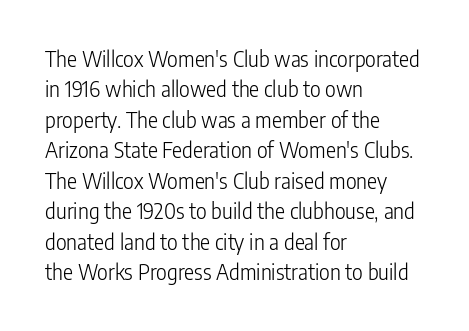
The image shows 21 px text type, upright; set left-aligned, normal line spacing (1.45x), normal letter spacing, not underlined.
